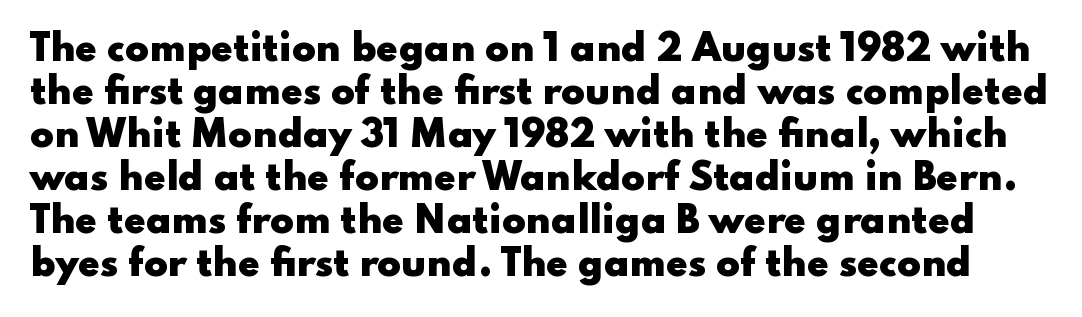
Q: Is the text bold? A: Yes.
Q: Is the text italic (slanted)? A: No, it is upright.
Q: Is the typeface a serif or a sans-serif typeface? A: Sans-serif.
Q: Is the text underlined? A: No.
Q: Is the spacing between letters normal or unusually wide? A: Normal.
Q: Width (condensed, normal, or wide)? A: Wide.
Q: Stroke contrast? A: Low.
Q: x-height? A: Small.
Q: Monospaced? A: No.
